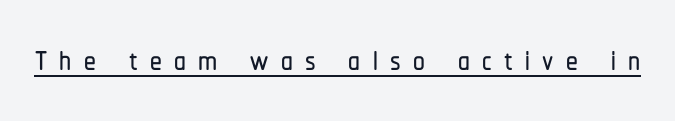
Characters remain perfectly vertical along every line. Spacing verdict: proportional, widths tailored to each character. Classification — sans serif. Short note: letters widely spaced. The typesetter has applied underlining to the passage shown.
